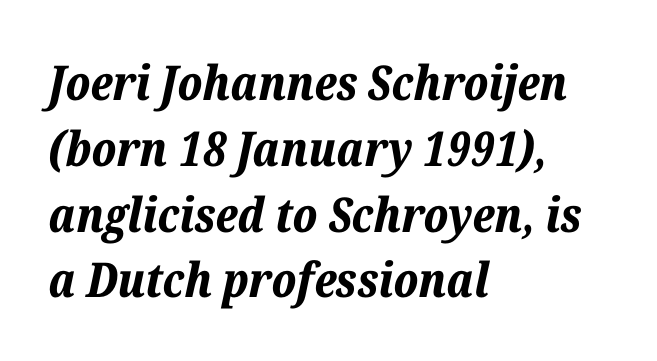
Characters follow at the spacing the type designer built in. How would I describe the line gaps? Plain and ordinary. Clear beneath every line of the passage. As a designer I'd log this as weight 700, bold.
